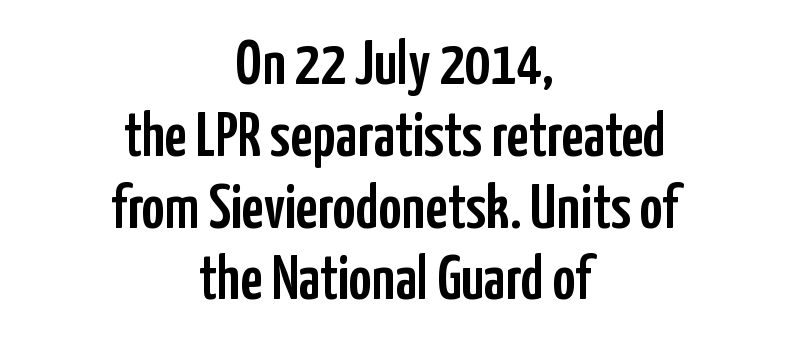
Students, note that the glyphs here touch the page at normal intervals. These lines are rendered in a variable-pitch font. Unlike a traditional serif, this face leaves its strokes unadorned. Every stem runs plumb, perpendicular to the baseline. Clear beneath every line of the passage.
